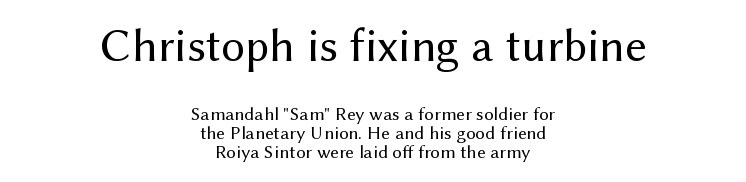
When letters stand straight like this, we call the style roman or upright. The composition opens big and finishes small. Vertically, the passage feels compressed, each row crowding the next. The setting favours the middle, as headings and verse often do. What kind of face is this? One without serifs — a sans.
